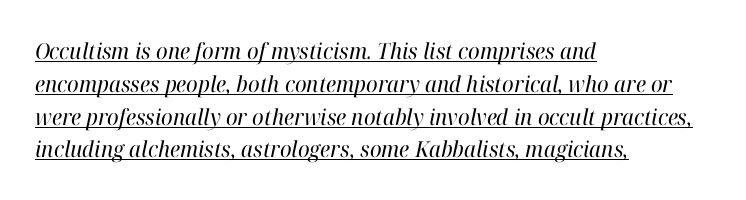
The image shows 22 px text type, italic (leaning right); set left-aligned, normal line spacing (1.49x), normal letter spacing, underlined.
